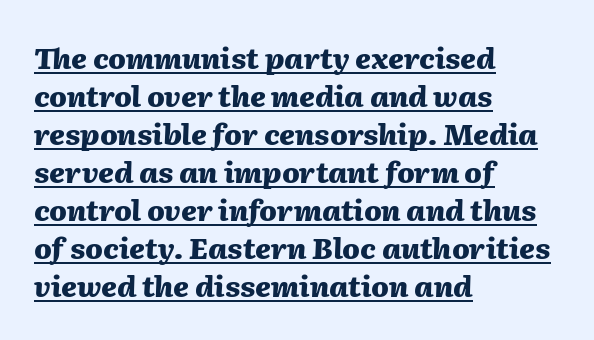
How are the letters spaced? Ordinarily, with no added tracking. Is this a fixed-width face? No — the glyphs have proportional, varying widths. The passage shown is emphatically bold. Rows of type keep a routine distance in the vertical direction. Rendered with sloped, italic letterforms. A rule runs beneath these lines of type.
